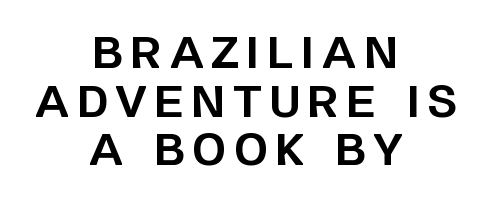
{"serif": "no", "italic": "no", "bold": "yes", "weight": "bold", "width": "normal", "stroke_contrast": "low", "x_height": "large", "monospaced": "no", "underline": "no", "align": "center", "line_spacing": "tight", "line_spacing_ratio": 1.13, "glyph_px": 43}
